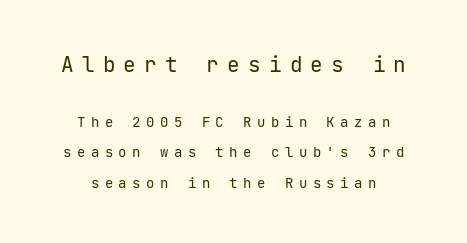
The image shows 21 px text type, upright; set loose line spacing (2.16x), unusually wide letter spacing (+0.39 em), not underlined; the first (top) block is 1.5x larger.
